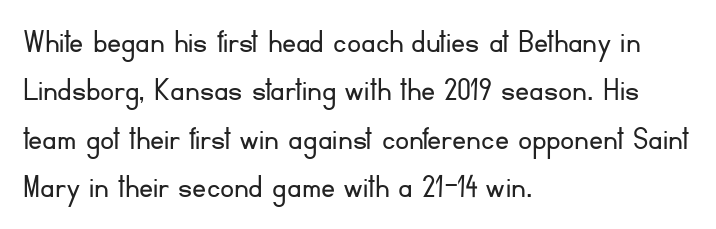
Q: Is the text bold? A: No.
Q: Is the text italic (slanted)? A: No, it is upright.
Q: Is the typeface a serif or a sans-serif typeface? A: Sans-serif.
Q: Is the text underlined? A: No.
Q: How is the paragraph aligned? A: Left-aligned.
Q: Is the spacing between letters normal or unusually wide? A: Normal.
Q: Is the spacing between lines tight, normal or loose? A: Normal.
Q: Width (condensed, normal, or wide)? A: Normal.
Q: Stroke contrast? A: Low.
Q: x-height? A: Small.
Q: Monospaced? A: No.
